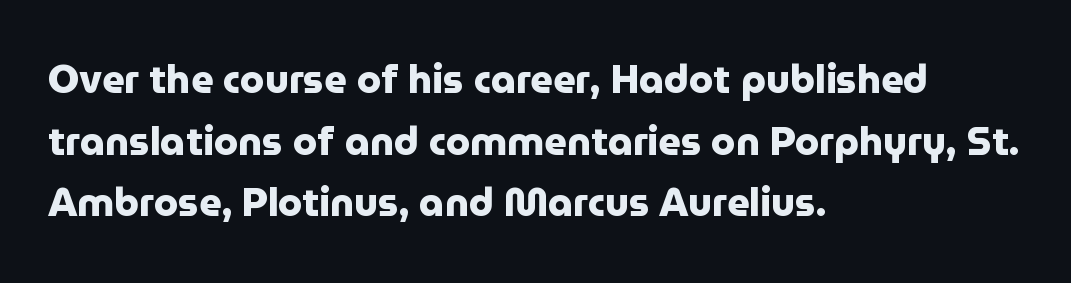
{"serif": "no", "italic": "no", "bold": "yes", "weight": "heavy", "width": "normal", "stroke_contrast": "low", "x_height": "medium", "monospaced": "no", "underline": "no", "align": "left", "line_spacing": "normal", "line_spacing_ratio": 1.58, "letter_spacing": "normal", "letter_spacing_em": 0.0, "glyph_px": 39}
